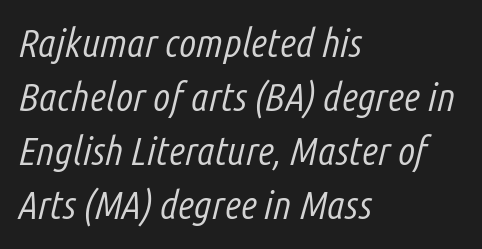
The image shows 40 px light, condensed type, italic (leaning right); set left-aligned, normal line spacing (1.35x), normal letter spacing, not underlined; low stroke contrast and a medium x-height.
